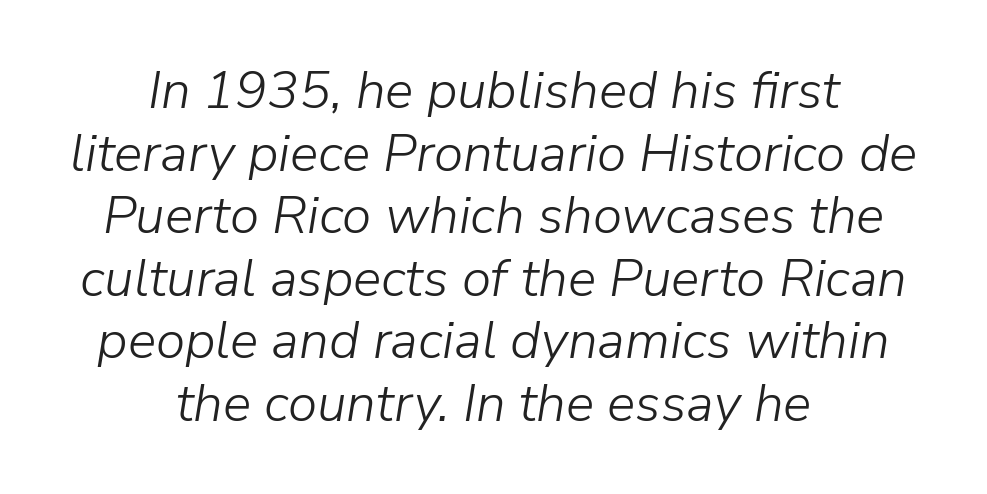
Q: Is the text bold? A: No.
Q: Is the text italic (slanted)? A: Yes, it leans right by about 9 degrees.
Q: Is the text underlined? A: No.
Q: How is the paragraph aligned? A: Centered.
Q: Is the spacing between letters normal or unusually wide? A: Normal.
Q: Width (condensed, normal, or wide)? A: Normal.
Q: Stroke contrast? A: Low.
Q: x-height? A: Medium.
Q: Monospaced? A: No.
